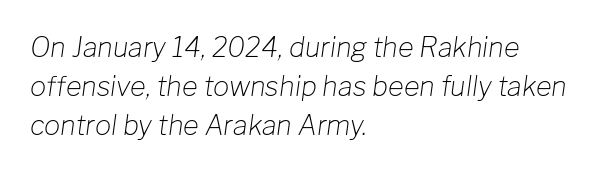
{"italic": "yes", "lean": "right", "slant_degrees": 8, "bold": "no", "underline": "no", "align": "left", "line_spacing": "normal", "line_spacing_ratio": 1.44, "letter_spacing": "normal", "letter_spacing_em": 0.0, "glyph_px": 27}
